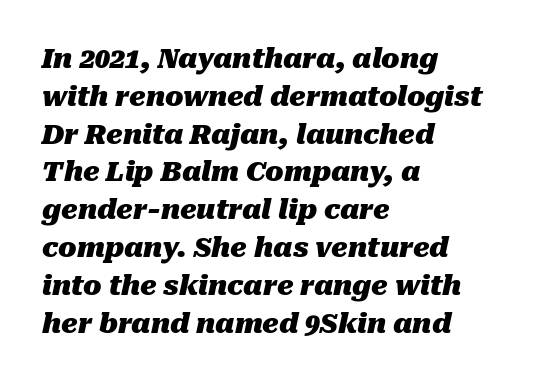
{"italic": "yes", "lean": "right", "slant_degrees": 10, "bold": "yes", "underline": "no", "align": "left", "line_spacing": "normal", "line_spacing_ratio": 1.4, "letter_spacing": "normal", "letter_spacing_em": 0.0, "glyph_px": 27}
